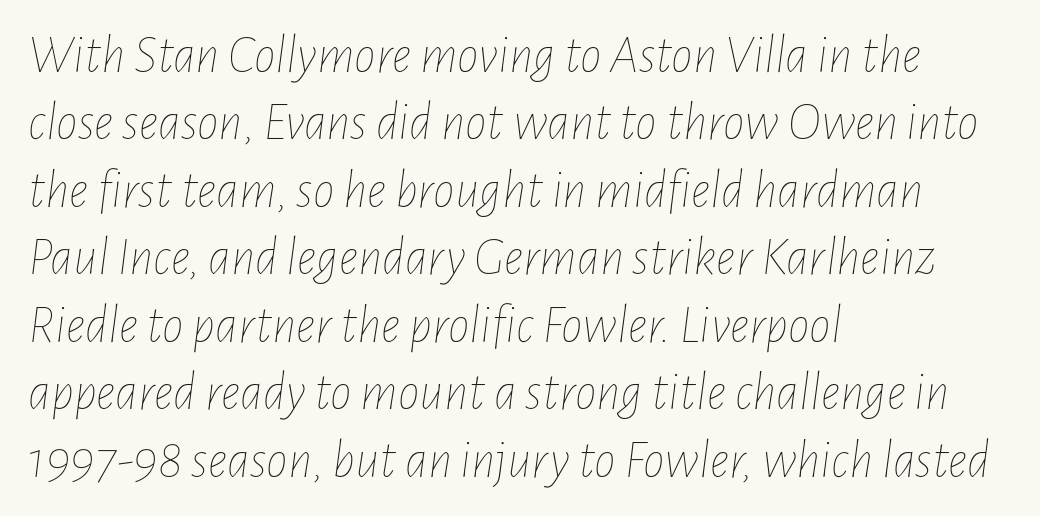
Notice how the passage keeps a crisp vertical edge on the left only. How are the letters spaced? Ordinarily, with no added tracking. This sample uses an oblique cut, with every glyph tilted off the vertical. These glyphs show unthickened strokes, regular width or finer. The passage shown is not underscored anywhere. A typesetter would call this leading conventional body-copy spacing.
